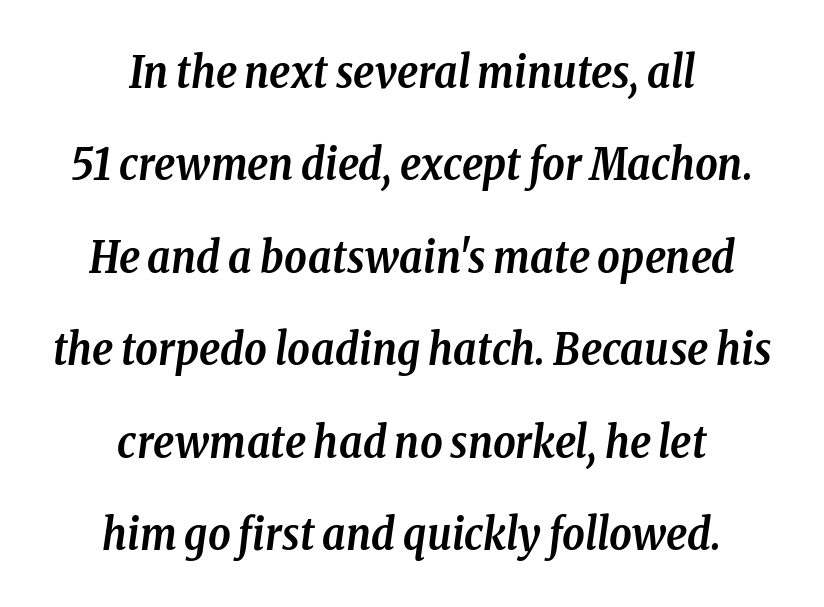
Italic: yes, the glyphs are oblique. Unlike a clean sans, this face finishes its strokes with serifs. Compared with typical paragraphs, the rows here are farther apart. The whitespace from short lines is split evenly between both sides.
